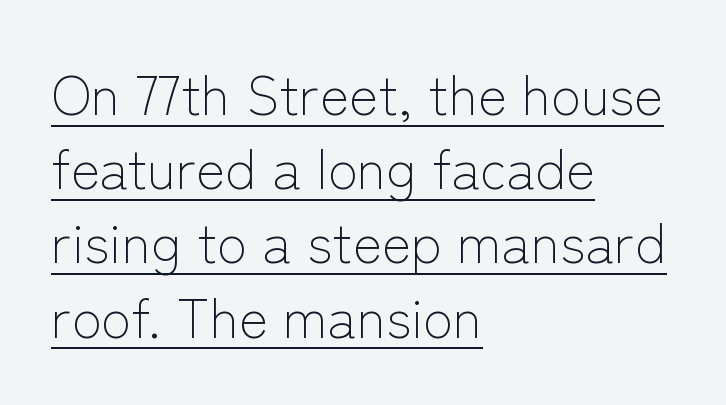
Q: Is the text bold? A: No.
Q: Is the text italic (slanted)? A: No, it is upright.
Q: Is the typeface a serif or a sans-serif typeface? A: Sans-serif.
Q: Is the text underlined? A: Yes.
Q: How is the paragraph aligned? A: Left-aligned.
Q: Is the spacing between letters normal or unusually wide? A: Normal.
Q: Is the spacing between lines tight, normal or loose? A: Normal.
Q: Width (condensed, normal, or wide)? A: Normal.
Q: Stroke contrast? A: Low.
Q: x-height? A: Medium.
Q: Monospaced? A: No.
